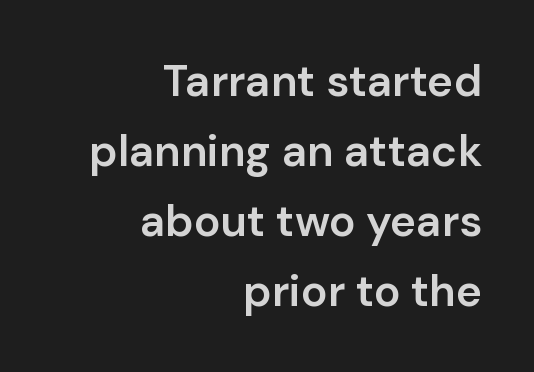
{"serif": "no", "italic": "no", "bold": "semi", "weight": "semibold", "width": "normal", "stroke_contrast": "low", "x_height": "medium", "monospaced": "no", "underline": "no", "align": "right", "line_spacing": "normal", "line_spacing_ratio": 1.59, "letter_spacing": "normal", "letter_spacing_em": 0.0, "glyph_px": 44}
